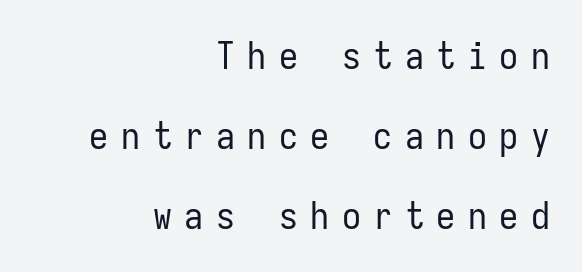
Q: Is the text bold? A: No.
Q: Is the text italic (slanted)? A: No, it is upright.
Q: Is the typeface a serif or a sans-serif typeface? A: Sans-serif.
Q: Is the text underlined? A: No.
Q: How is the paragraph aligned? A: Right-aligned.
Q: Is the spacing between letters normal or unusually wide? A: Unusually wide.
Q: Is the spacing between lines tight, normal or loose? A: Loose.
Q: Width (condensed, normal, or wide)? A: Condensed.
Q: Stroke contrast? A: Low.
Q: x-height? A: Medium.
Q: Monospaced? A: Yes.
